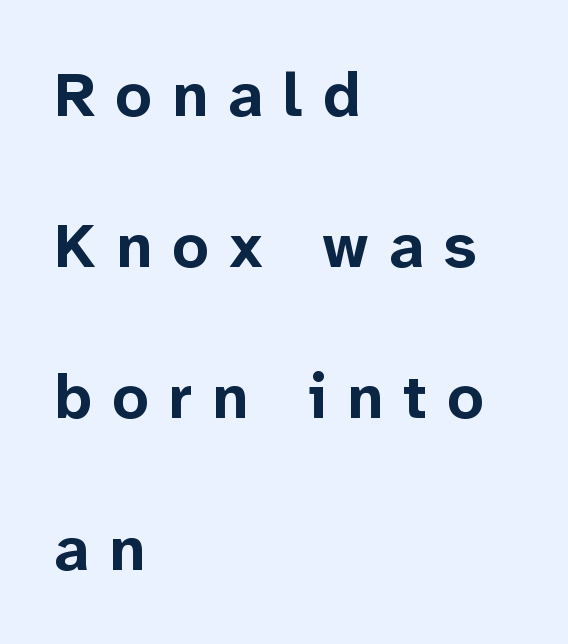
Q: Is the text bold? A: Yes.
Q: Is the text italic (slanted)? A: No, it is upright.
Q: Is the typeface a serif or a sans-serif typeface? A: Sans-serif.
Q: Is the text underlined? A: No.
Q: How is the paragraph aligned? A: Left-aligned.
Q: Is the spacing between letters normal or unusually wide? A: Unusually wide.
Q: Is the spacing between lines tight, normal or loose? A: Loose.
Q: Width (condensed, normal, or wide)? A: Normal.
Q: Stroke contrast? A: Low.
Q: x-height? A: Medium.
Q: Monospaced? A: No.
